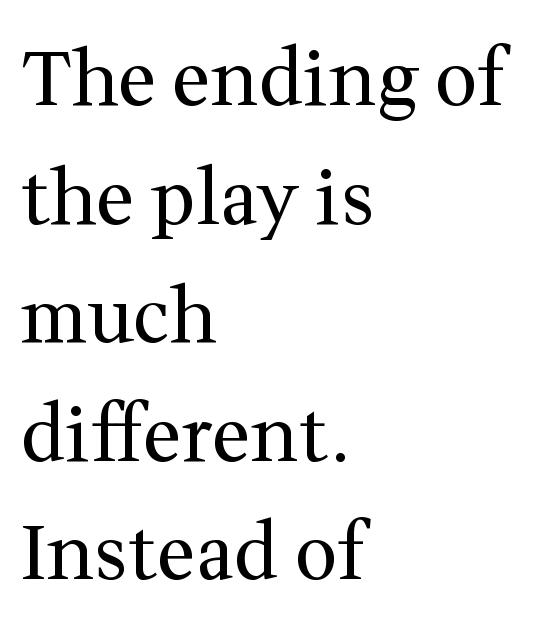
Honestly, the letter spacing is just normal — you wouldn't notice it. Visually the block forms a straight wall on the left and a jagged coastline on the right. Has an underline been added? It has not. Caption: face not bold, strokes unweighted. Normally led — the rows are evenly, conventionally spaced. Style check: upright.
